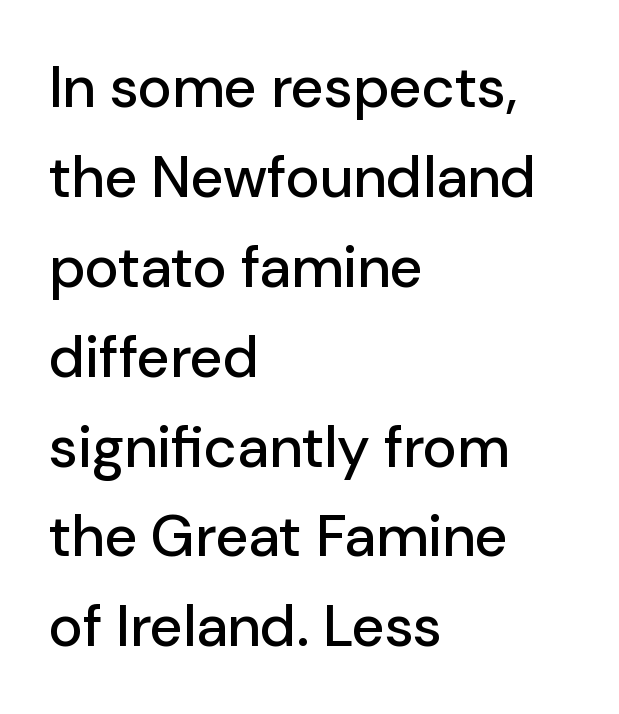
Q: Is the text italic (slanted)? A: No, it is upright.
Q: Is the typeface a serif or a sans-serif typeface? A: Sans-serif.
Q: Is the text underlined? A: No.
Q: How is the paragraph aligned? A: Left-aligned.
Q: Is the spacing between letters normal or unusually wide? A: Normal.
Q: Is the spacing between lines tight, normal or loose? A: Normal.
Q: Width (condensed, normal, or wide)? A: Normal.
Q: Stroke contrast? A: Low.
Q: x-height? A: Medium.
Q: Monospaced? A: No.
